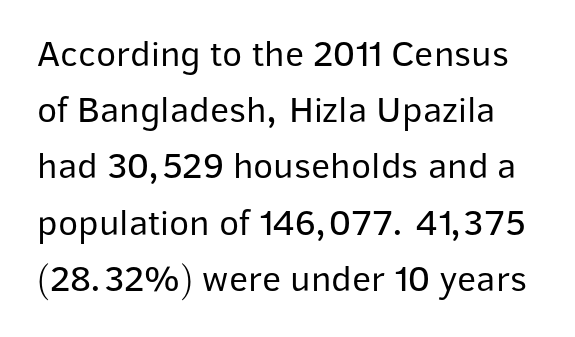
The space directly below the letters is spotless. Ordinary non-slanted type is in use. Typographically, this falls in the sans-serif category. Heft: none added — not bold. Each new line begins a customary step beneath the previous one.
